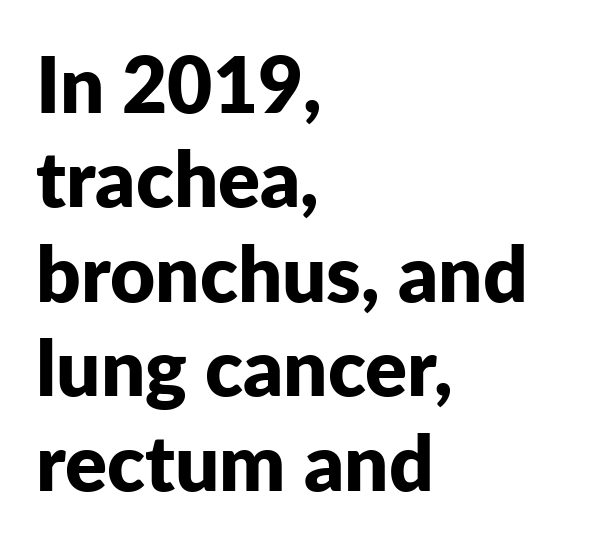
The letters stand straight up with perfectly vertical stems. These lines are rendered in a variable-pitch font. Reading down the block, your eye returns to a fixed left position each line. Lines of text with bare space underneath.
